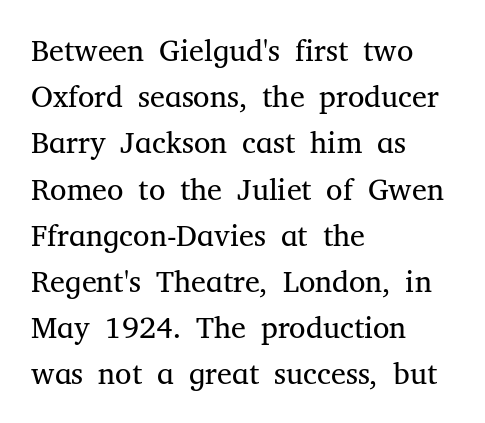
The image shows 30 px regular-weight serif type, upright; set left-aligned, normal line spacing (1.54x), normal letter spacing, not underlined; medium stroke contrast and a medium x-height.
